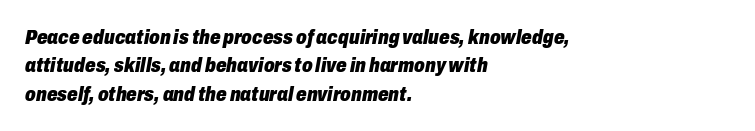
The image shows 21 px bold type, italic (leaning right); set left-aligned, normal line spacing (1.35x), normal letter spacing, not underlined.
